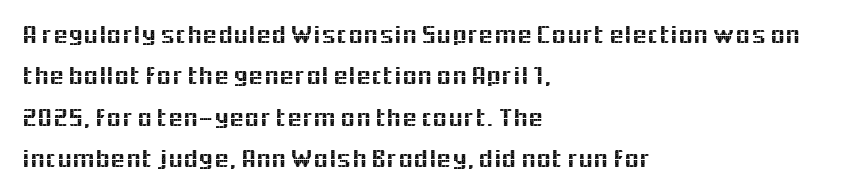
{"italic": "no", "underline": "no", "align": "left", "line_spacing": "normal", "line_spacing_ratio": 1.53, "letter_spacing": "normal", "letter_spacing_em": 0.0, "glyph_px": 27}
